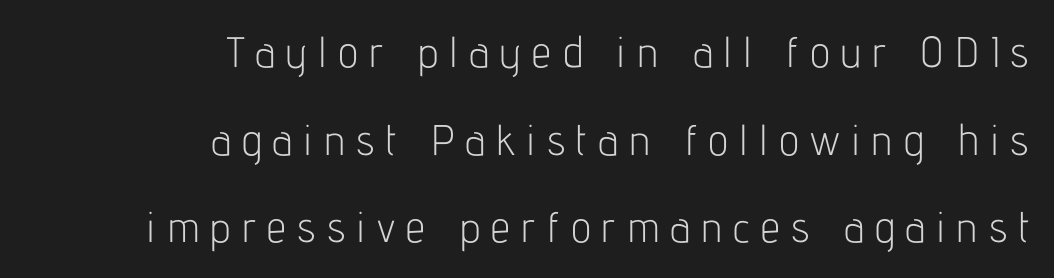
Q: Is the text bold? A: No.
Q: Is the text italic (slanted)? A: No, it is upright.
Q: Is the typeface a serif or a sans-serif typeface? A: Sans-serif.
Q: Is the text underlined? A: No.
Q: How is the paragraph aligned? A: Right-aligned.
Q: Is the spacing between letters normal or unusually wide? A: Unusually wide.
Q: Is the spacing between lines tight, normal or loose? A: Loose.
Q: Width (condensed, normal, or wide)? A: Condensed.
Q: Stroke contrast? A: Low.
Q: x-height? A: Medium.
Q: Monospaced? A: No.
